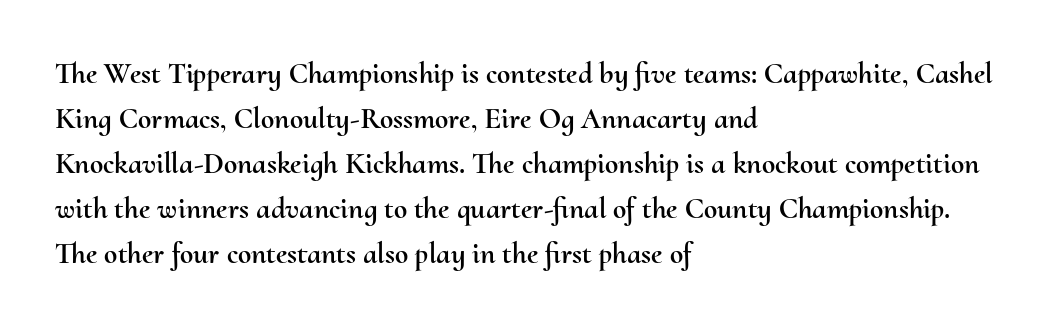
{"italic": "no", "width": "normal", "stroke_contrast": "medium", "x_height": "small", "monospaced": "no", "underline": "no", "align": "left", "line_spacing": "normal", "line_spacing_ratio": 1.5, "letter_spacing": "normal", "letter_spacing_em": 0.0, "glyph_px": 30}
